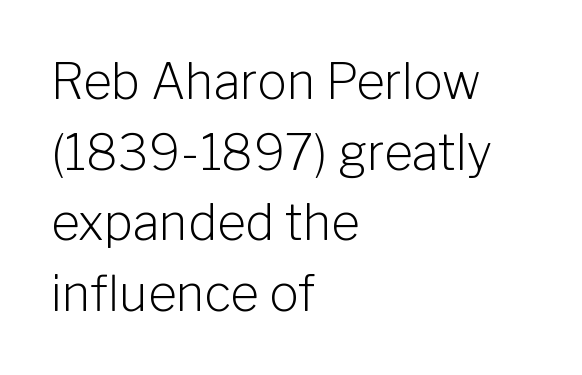
{"serif": "no", "italic": "no", "bold": "no", "weight": "light", "width": "normal", "stroke_contrast": "low", "x_height": "medium", "monospaced": "no", "underline": "no", "align": "left", "line_spacing": "normal", "line_spacing_ratio": 1.44, "letter_spacing": "normal", "letter_spacing_em": 0.0, "glyph_px": 49}
